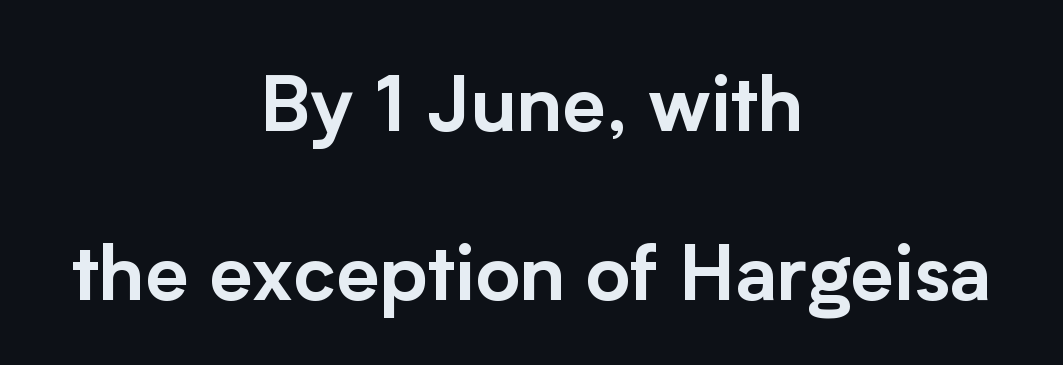
The area under the type is left untouched. Caption: standard tracking, unaltered. Whoever set this chose breathing room over compactness in the vertical rhythm. This is the regular roman posture of the typeface. In CSS terms this would be text-align: center.
